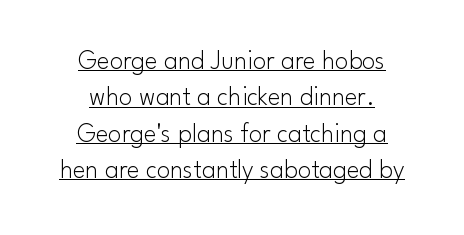
Q: Is the text bold? A: No.
Q: Is the text italic (slanted)? A: No, it is upright.
Q: Is the text underlined? A: Yes.
Q: How is the paragraph aligned? A: Centered.
Q: Is the spacing between letters normal or unusually wide? A: Normal.
Q: Is the spacing between lines tight, normal or loose? A: Normal.
